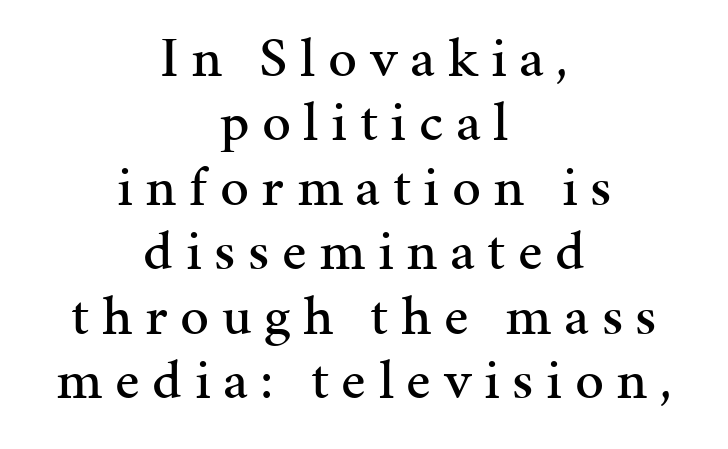
Q: Is the text italic (slanted)? A: No, it is upright.
Q: Is the typeface a serif or a sans-serif typeface? A: Serif.
Q: Is the text underlined? A: No.
Q: How is the paragraph aligned? A: Centered.
Q: Is the spacing between letters normal or unusually wide? A: Unusually wide.
Q: Is the spacing between lines tight, normal or loose? A: Tight.
Q: Width (condensed, normal, or wide)? A: Normal.
Q: Stroke contrast? A: Medium.
Q: x-height? A: Medium.
Q: Monospaced? A: No.
